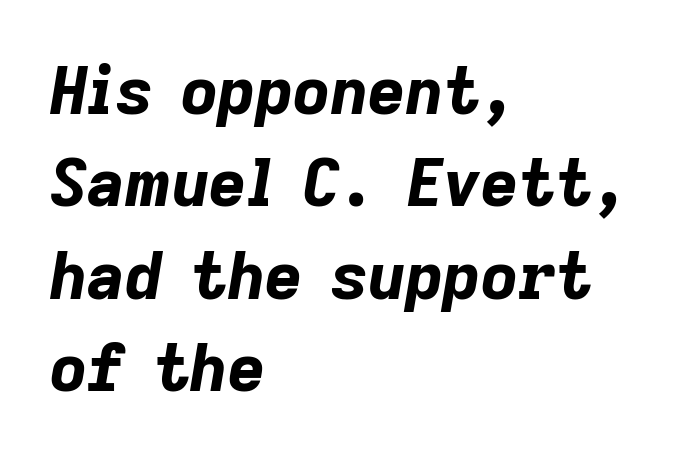
{"italic": "yes", "lean": "right", "slant_degrees": 9, "bold": "yes", "weight": "bold", "width": "normal", "stroke_contrast": "low", "x_height": "medium", "monospaced": "no", "underline": "no", "align": "left", "line_spacing": "normal", "line_spacing_ratio": 1.42, "letter_spacing": "normal", "letter_spacing_em": 0.0, "glyph_px": 65}
